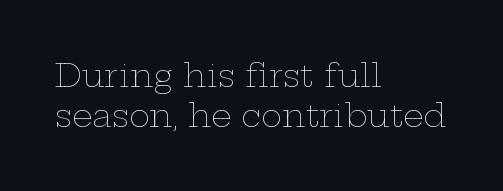
{"italic": "no", "bold": "no", "weight": "thin", "width": "wide", "stroke_contrast": "low", "x_height": "medium", "monospaced": "no", "underline": "no", "align": "left", "line_spacing": "normal", "line_spacing_ratio": 1.25, "letter_spacing": "normal", "letter_spacing_em": 0.0, "glyph_px": 32}
